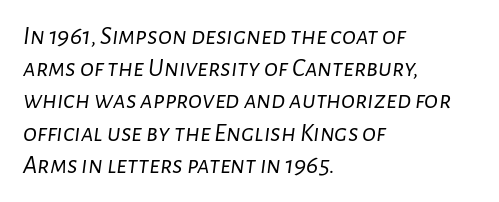
{"italic": "yes", "lean": "right", "slant_degrees": 7, "bold": "no", "underline": "no", "align": "left", "line_spacing_ratio": 1.24, "letter_spacing": "normal", "letter_spacing_em": 0.0, "glyph_px": 26}
